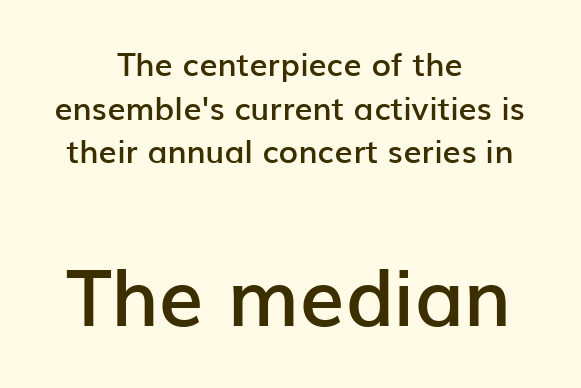
Q: Is the text bold? A: Semi-bold.
Q: Is the text italic (slanted)? A: No, it is upright.
Q: Is the typeface a serif or a sans-serif typeface? A: Sans-serif.
Q: Is the text underlined? A: No.
Q: How is the paragraph aligned? A: Centered.
Q: Is the spacing between letters normal or unusually wide? A: Normal.
Q: Is the spacing between lines tight, normal or loose? A: Normal.
Q: Which block of text is set in a larger size, the first (top) or the second (bottom)? A: The second (bottom) one.
Q: Width (condensed, normal, or wide)? A: Normal.
Q: Stroke contrast? A: Low.
Q: x-height? A: Medium.
Q: Monospaced? A: No.
